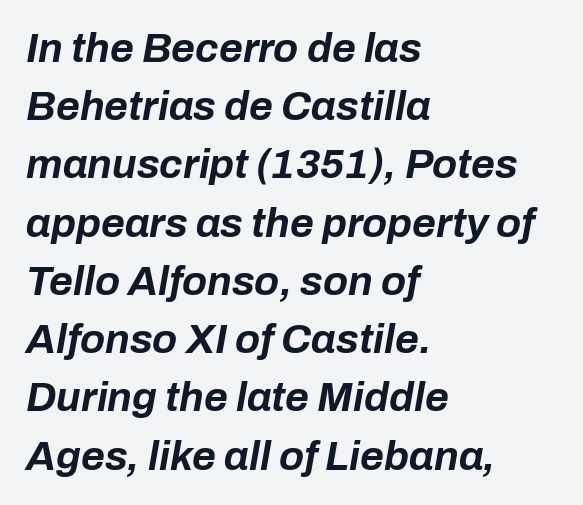
Q: Is the text bold? A: Yes.
Q: Is the text italic (slanted)? A: Yes, it leans right by about 10 degrees.
Q: Is the text underlined? A: No.
Q: How is the paragraph aligned? A: Left-aligned.
Q: Is the spacing between letters normal or unusually wide? A: Normal.
Q: Is the spacing between lines tight, normal or loose? A: Normal.
Q: Width (condensed, normal, or wide)? A: Normal.
Q: Stroke contrast? A: Low.
Q: x-height? A: Medium.
Q: Monospaced? A: No.
